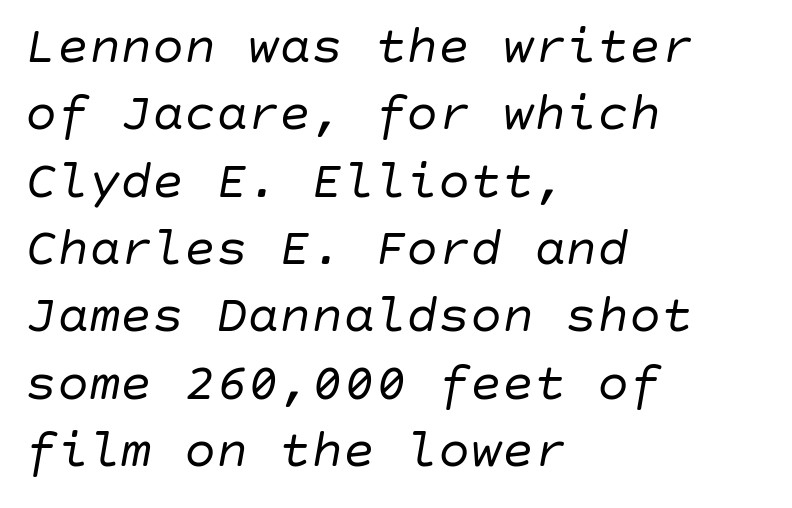
The image shows 53 px regular-weight type, italic (leaning right); set left-aligned, normal line spacing (1.27x), normal letter spacing, not underlined; low stroke contrast and a large x-height.
